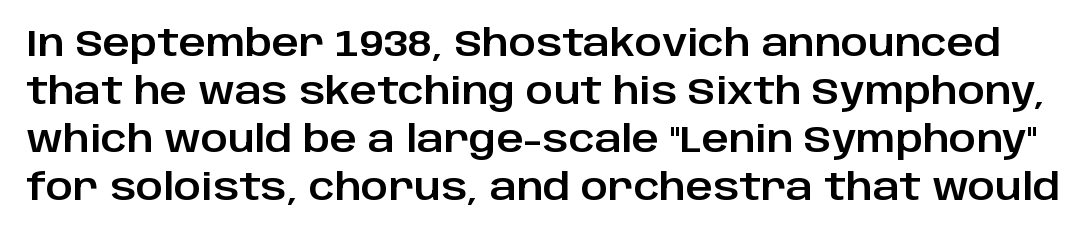
Think of a printed novel: that variable character pitch is what you see here. Look at the tracking — it's just the regular setting, nothing added. Does the type have serifs? No, each stem ends abruptly. Reading down the column, the eye jumps a familiar distance to each next line. This is roman type, the default non-slanted kind. Letters rest on an invisible, unmarked baseline.
